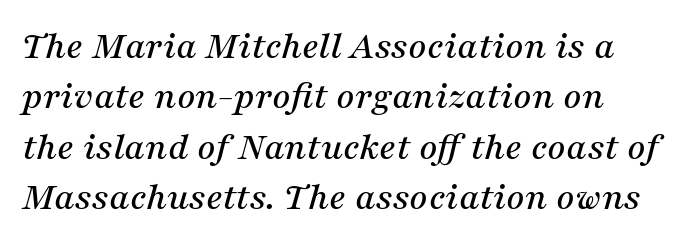
{"serif": "yes", "italic": "yes", "lean": "right", "slant_degrees": 16, "width": "normal", "stroke_contrast": "medium", "x_height": "medium", "monospaced": "no", "underline": "no", "line_spacing": "normal", "line_spacing_ratio": 1.26, "letter_spacing": "normal", "letter_spacing_em": 0.0, "glyph_px": 40}
